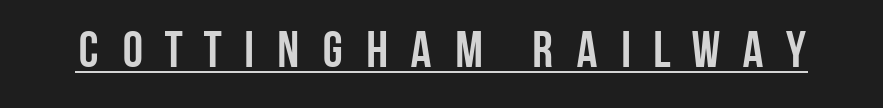
The image shows 51 px semibold, condensed sans-serif type, upright; set unusually wide letter spacing (+0.37 em), underlined; low stroke contrast and a large x-height.
